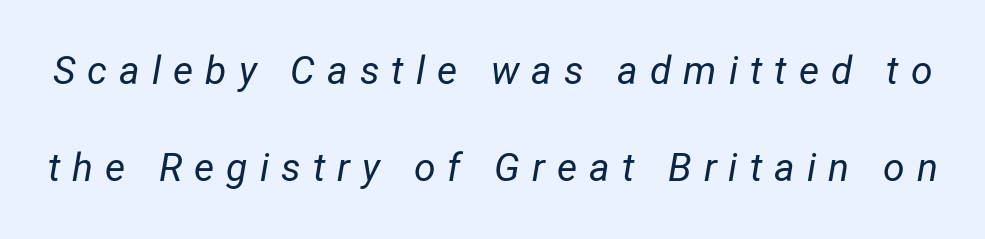
The image shows 39 px regular-weight, condensed type, italic (leaning right); set loose line spacing (2.49x), unusually wide letter spacing (+0.31 em), not underlined; low stroke contrast and a medium x-height.
